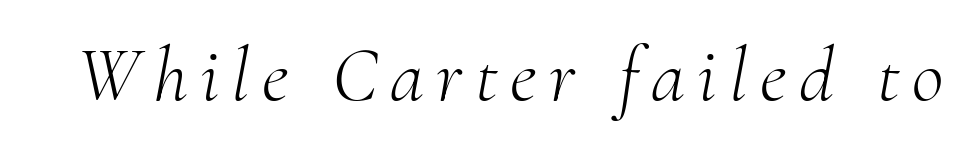
Ink coverage per letter is moderate at most. Slant detected: the letters are inclined. This sample has the flowing, uneven cadence of proportional lettering. The baseline area is clear.
